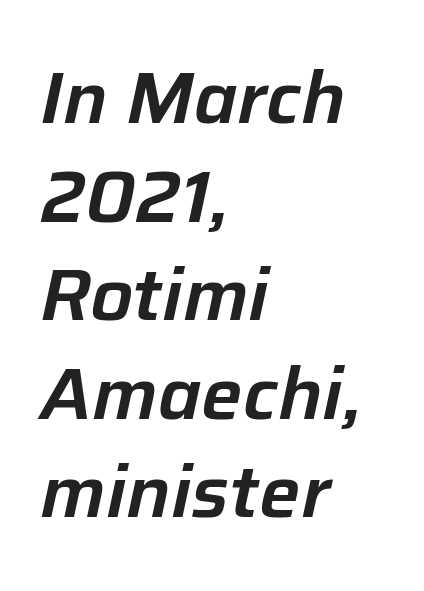
Q: Is the text italic (slanted)? A: Yes, it leans right by about 12 degrees.
Q: Is the text underlined? A: No.
Q: How is the paragraph aligned? A: Left-aligned.
Q: Is the spacing between letters normal or unusually wide? A: Normal.
Q: Is the spacing between lines tight, normal or loose? A: Normal.
Q: Width (condensed, normal, or wide)? A: Normal.
Q: Stroke contrast? A: Low.
Q: x-height? A: Medium.
Q: Monospaced? A: No.
